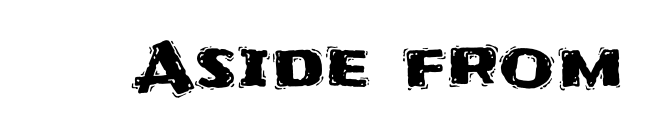
The image shows 64 px sans-serif type, upright; set normal letter spacing, not underlined; medium stroke contrast and a large x-height.
